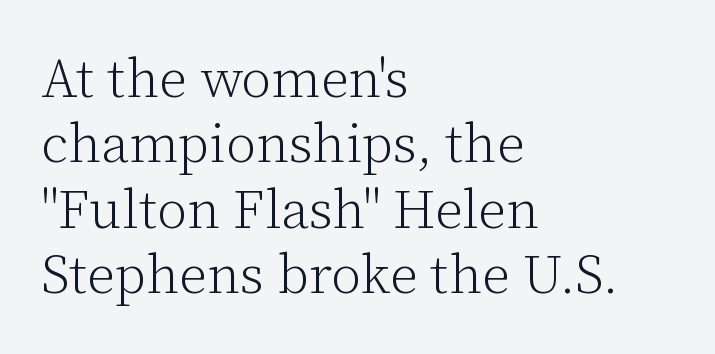
The typesetter chose a ragged-right arrangement here. Designer's note — italics off, roman on. Weight: regular or lighter. Spacing between characters is what you'd get straight out of the box. Lines of text with bare space underneath. To sum up the face: it has serifs.
